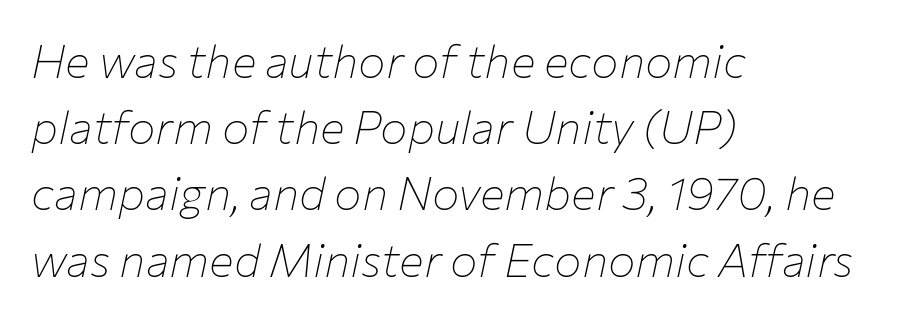
Q: Is the text bold? A: No.
Q: Is the text italic (slanted)? A: Yes, it leans right by about 12 degrees.
Q: Is the text underlined? A: No.
Q: How is the paragraph aligned? A: Left-aligned.
Q: Is the spacing between letters normal or unusually wide? A: Normal.
Q: Is the spacing between lines tight, normal or loose? A: Normal.
Q: Width (condensed, normal, or wide)? A: Normal.
Q: Stroke contrast? A: Low.
Q: x-height? A: Medium.
Q: Monospaced? A: No.
